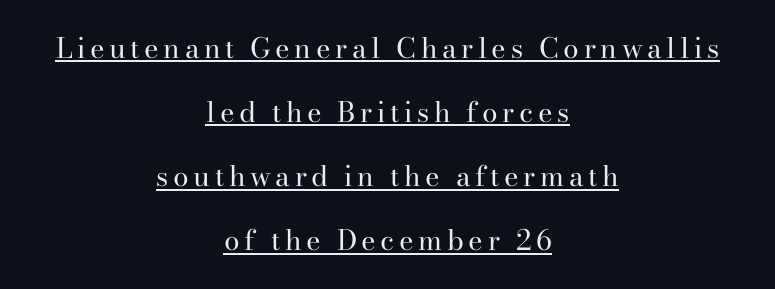
Q: Is the text bold? A: No.
Q: Is the text italic (slanted)? A: No, it is upright.
Q: Is the typeface a serif or a sans-serif typeface? A: Serif.
Q: Is the text underlined? A: Yes.
Q: How is the paragraph aligned? A: Centered.
Q: Is the spacing between lines tight, normal or loose? A: Loose.
Q: Width (condensed, normal, or wide)? A: Normal.
Q: Stroke contrast? A: High.
Q: x-height? A: Small.
Q: Monospaced? A: No.
